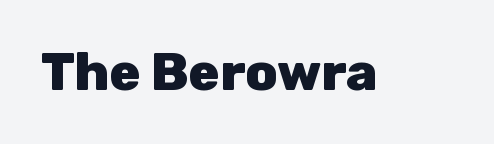
{"serif": "no", "italic": "no", "bold": "yes", "weight": "heavy", "width": "normal", "stroke_contrast": "low", "x_height": "medium", "monospaced": "no", "underline": "no", "letter_spacing": "normal", "letter_spacing_em": 0.0, "glyph_px": 52}
